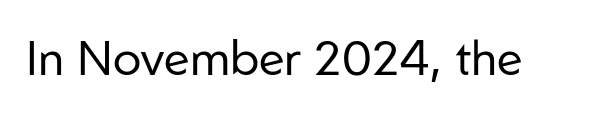
{"serif": "no", "italic": "no", "bold": "no", "weight": "regular", "width": "normal", "stroke_contrast": "low", "x_height": "medium", "monospaced": "no", "underline": "no", "letter_spacing": "normal", "letter_spacing_em": 0.0, "glyph_px": 48}
